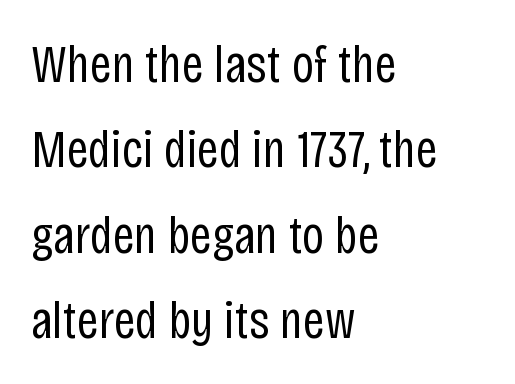
The image shows 54 px regular-weight, condensed sans-serif type, upright; set left-aligned, normal line spacing (1.58x), normal letter spacing, not underlined; low stroke contrast and a large x-height.
